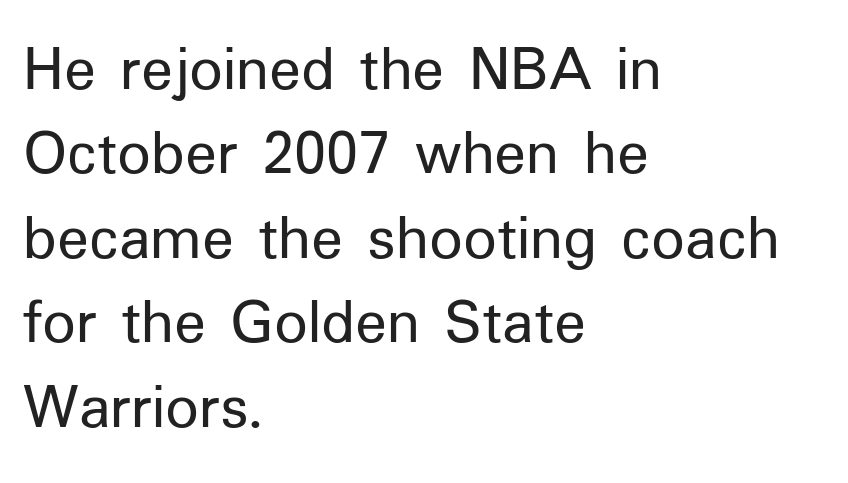
Q: Is the text bold? A: No.
Q: Is the text italic (slanted)? A: No, it is upright.
Q: Is the typeface a serif or a sans-serif typeface? A: Sans-serif.
Q: Is the text underlined? A: No.
Q: How is the paragraph aligned? A: Left-aligned.
Q: Is the spacing between letters normal or unusually wide? A: Normal.
Q: Is the spacing between lines tight, normal or loose? A: Normal.
Q: Width (condensed, normal, or wide)? A: Normal.
Q: Stroke contrast? A: Low.
Q: x-height? A: Medium.
Q: Monospaced? A: No.
